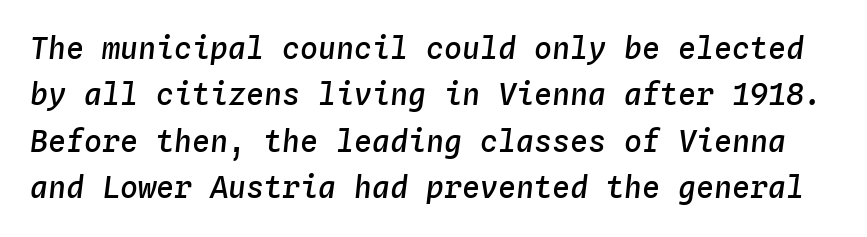
Q: Is the text bold? A: Semi-bold.
Q: Is the text italic (slanted)? A: Yes, it leans right by about 4 degrees.
Q: Is the text underlined? A: No.
Q: Is the spacing between letters normal or unusually wide? A: Normal.
Q: Is the spacing between lines tight, normal or loose? A: Normal.
Q: Width (condensed, normal, or wide)? A: Normal.
Q: Stroke contrast? A: Low.
Q: x-height? A: Medium.
Q: Monospaced? A: Yes.
